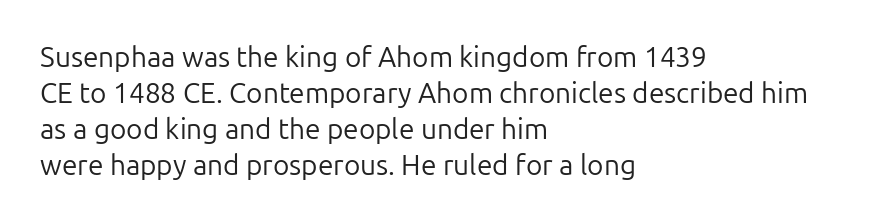
{"serif": "no", "italic": "no", "bold": "no", "weight": "regular", "width": "normal", "stroke_contrast": "low", "x_height": "medium", "monospaced": "no", "underline": "no", "align": "left", "line_spacing": "normal", "line_spacing_ratio": 1.28, "letter_spacing": "normal", "letter_spacing_em": 0.0, "glyph_px": 28}
